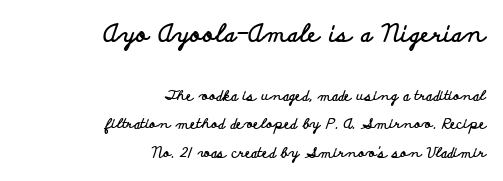
{"bold": "yes", "underline": "no", "align": "right", "line_spacing": "loose", "line_spacing_ratio": 2.06, "letter_spacing": "normal", "letter_spacing_em": 0.0, "larger_block": "first", "size_ratio": 1.71, "glyph_px": 24}
